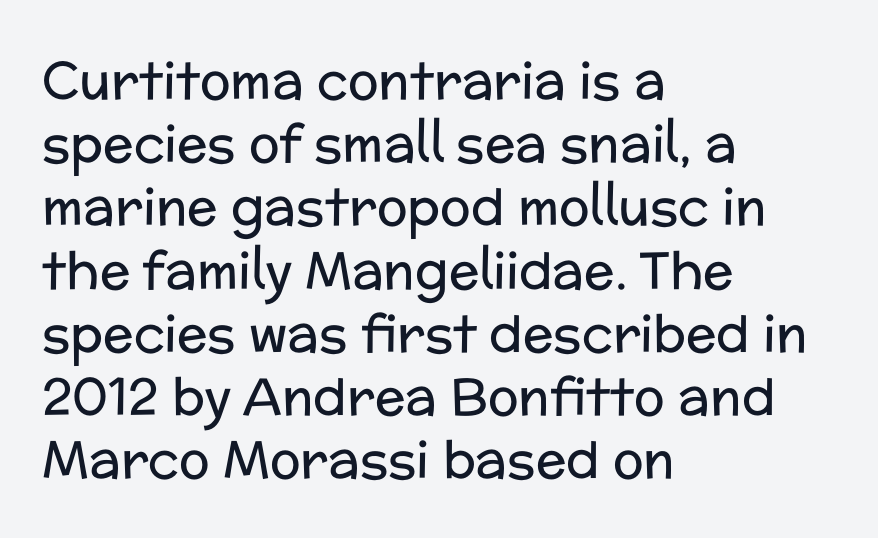
The rendering uses natural spacing where letterforms have individual widths. The face used here is rendered with its standard letterfit. Stems here are at most as thick as an everyday book face. Where is the straight margin? On the left. Typographically, this falls in the sans-serif category. This is roman type, the default non-slanted kind.
